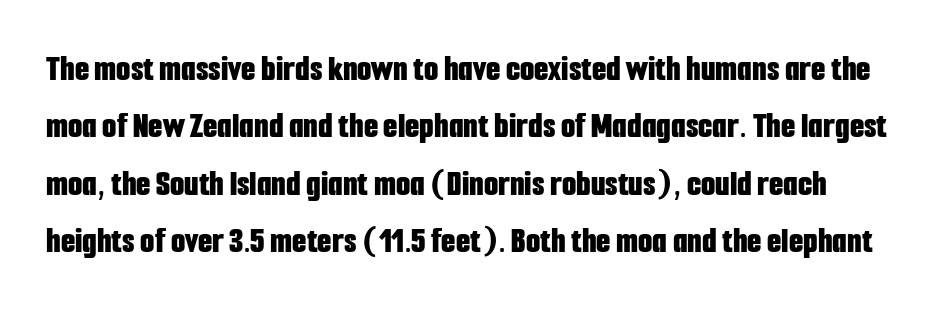
The image shows 37 px bold, condensed sans-serif type, upright; set normal line spacing (1.55x), normal letter spacing, not underlined; low stroke contrast and a medium x-height.
